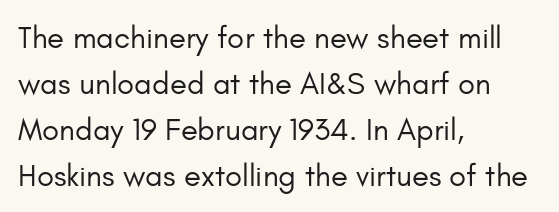
Q: Is the text bold? A: No.
Q: Is the text italic (slanted)? A: No, it is upright.
Q: Is the typeface a serif or a sans-serif typeface? A: Sans-serif.
Q: Is the text underlined? A: No.
Q: How is the paragraph aligned? A: Left-aligned.
Q: Is the spacing between letters normal or unusually wide? A: Normal.
Q: Is the spacing between lines tight, normal or loose? A: Normal.
Q: Width (condensed, normal, or wide)? A: Normal.
Q: Stroke contrast? A: Low.
Q: x-height? A: Small.
Q: Monospaced? A: No.
